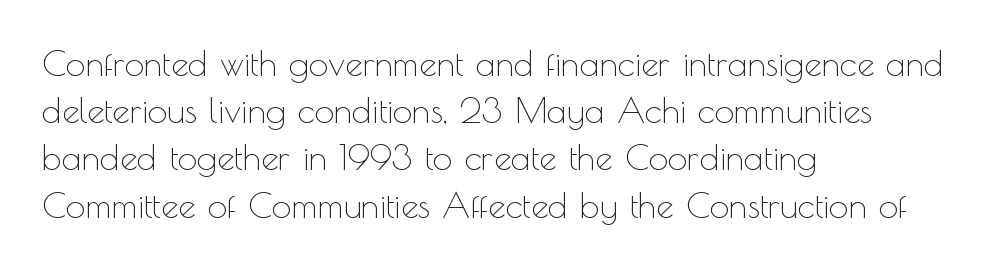
{"serif": "no", "italic": "no", "bold": "no", "weight": "thin", "width": "normal", "x_height": "small", "monospaced": "no", "underline": "no", "align": "left", "line_spacing": "normal", "line_spacing_ratio": 1.35, "letter_spacing": "normal", "letter_spacing_em": 0.0, "glyph_px": 35}
